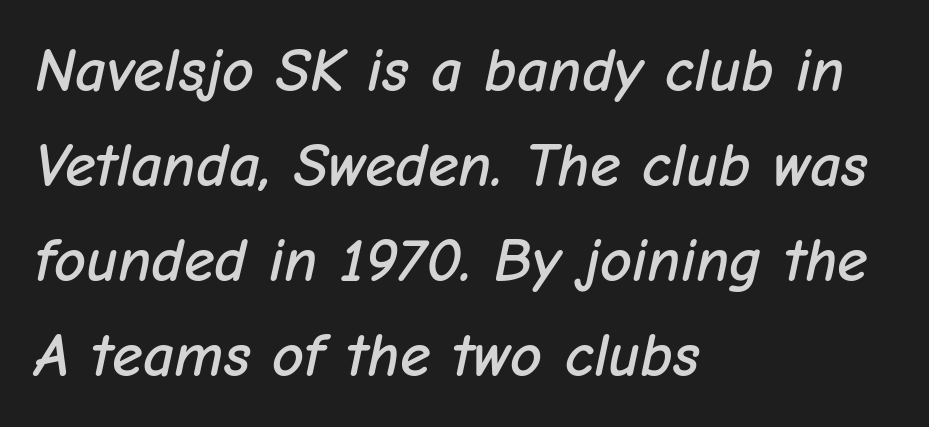
Q: Is the text italic (slanted)? A: Yes, it leans right by about 12 degrees.
Q: Is the text underlined? A: No.
Q: How is the paragraph aligned? A: Left-aligned.
Q: Is the spacing between letters normal or unusually wide? A: Normal.
Q: Is the spacing between lines tight, normal or loose? A: Normal.
Q: Width (condensed, normal, or wide)? A: Normal.
Q: Stroke contrast? A: Low.
Q: x-height? A: Medium.
Q: Monospaced? A: No.
